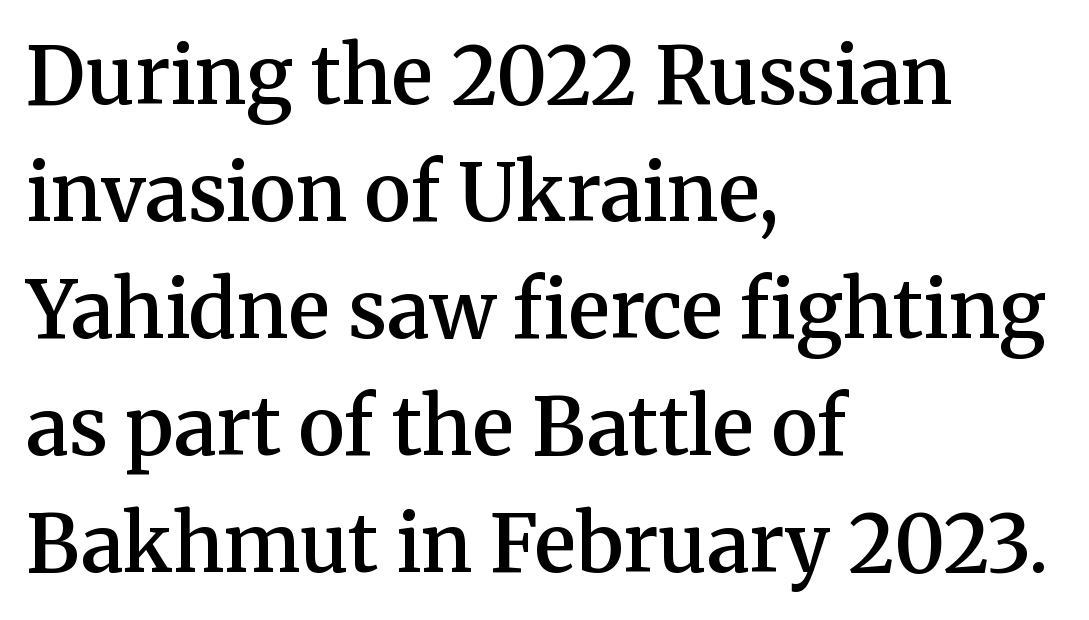
The setting favours the left margin, as ordinary paragraphs usually do. A fair bit of extra ink — the face is semibold, not bold. The tracking reads as untouched default to a designer's eye. Every stem runs plumb, perpendicular to the baseline.
